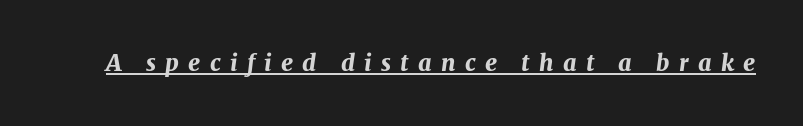
{"italic": "yes", "lean": "right", "slant_degrees": 7, "bold": "yes", "underline": "yes", "letter_spacing": "wide", "letter_spacing_em": 0.41, "glyph_px": 23}
